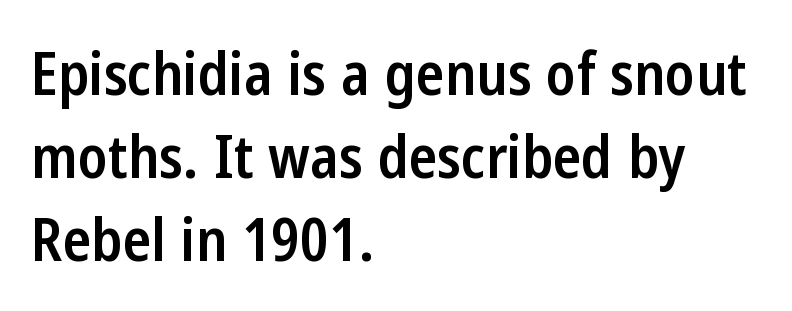
Q: Is the text bold? A: Semi-bold.
Q: Is the text italic (slanted)? A: No, it is upright.
Q: Is the typeface a serif or a sans-serif typeface? A: Sans-serif.
Q: Is the text underlined? A: No.
Q: How is the paragraph aligned? A: Left-aligned.
Q: Is the spacing between letters normal or unusually wide? A: Normal.
Q: Is the spacing between lines tight, normal or loose? A: Normal.
Q: Width (condensed, normal, or wide)? A: Condensed.
Q: Stroke contrast? A: Low.
Q: x-height? A: Medium.
Q: Monospaced? A: No.
